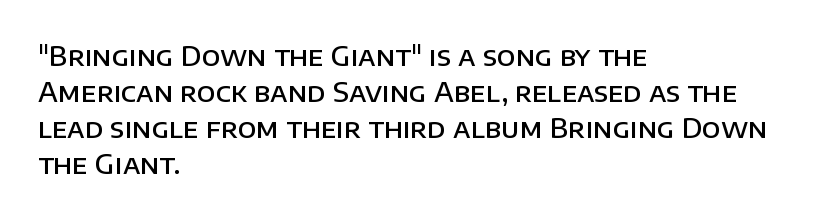
Q: Is the text bold? A: Semi-bold.
Q: Is the text italic (slanted)? A: No, it is upright.
Q: Is the text underlined? A: No.
Q: How is the paragraph aligned? A: Left-aligned.
Q: Is the spacing between letters normal or unusually wide? A: Normal.
Q: Is the spacing between lines tight, normal or loose? A: Normal.
